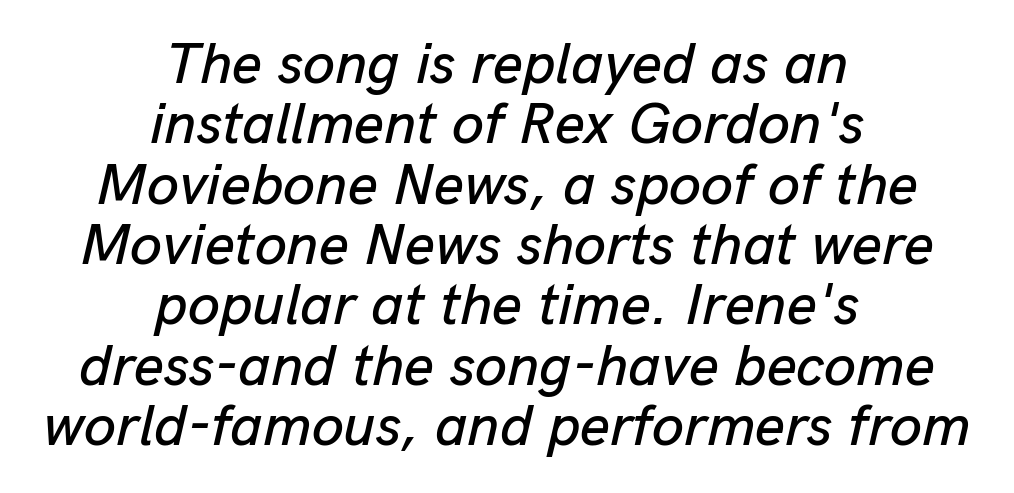
{"italic": "yes", "lean": "right", "slant_degrees": 13, "width": "normal", "stroke_contrast": "low", "x_height": "medium", "monospaced": "no", "underline": "no", "align": "center", "line_spacing": "tight", "line_spacing_ratio": 1.04, "letter_spacing": "normal", "letter_spacing_em": 0.0, "glyph_px": 58}
